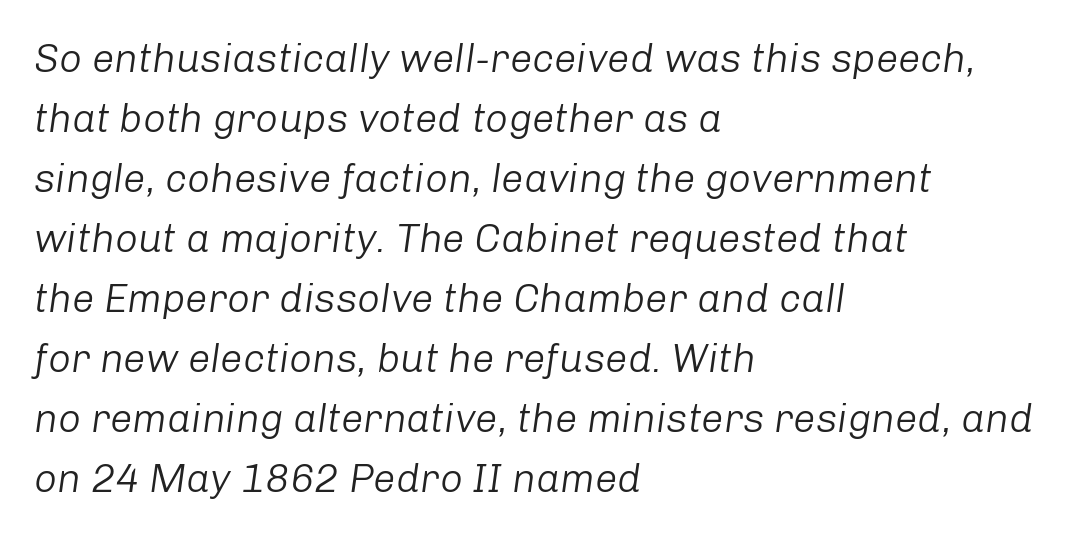
Q: Is the text bold? A: No.
Q: Is the text italic (slanted)? A: Yes, it leans right by about 8 degrees.
Q: Is the text underlined? A: No.
Q: How is the paragraph aligned? A: Left-aligned.
Q: Is the spacing between letters normal or unusually wide? A: Normal.
Q: Is the spacing between lines tight, normal or loose? A: Normal.
Q: Width (condensed, normal, or wide)? A: Normal.
Q: Stroke contrast? A: Low.
Q: x-height? A: Medium.
Q: Monospaced? A: No.
